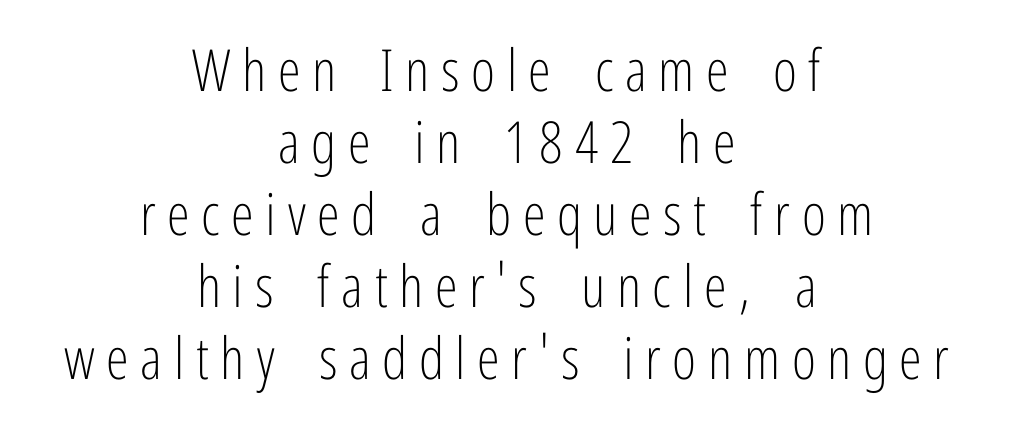
{"serif": "no", "italic": "no", "bold": "no", "weight": "light", "width": "condensed", "stroke_contrast": "low", "x_height": "medium", "monospaced": "no", "underline": "no", "align": "center", "line_spacing_ratio": 1.24, "letter_spacing": "wide", "letter_spacing_em": 0.2, "glyph_px": 58}
